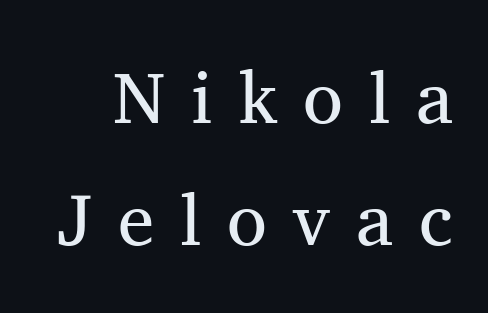
The image shows 73 px regular-weight serif type, upright; set normal line spacing (1.67x), unusually wide letter spacing (+0.35 em), not underlined; medium stroke contrast and a medium x-height.
